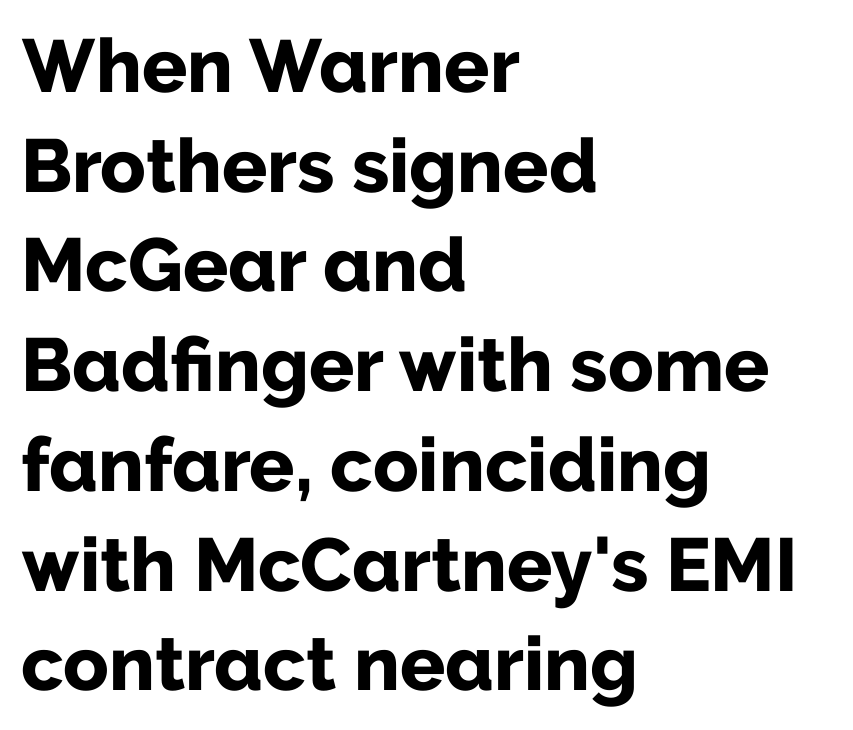
Q: Is the text bold? A: Yes.
Q: Is the text italic (slanted)? A: No, it is upright.
Q: Is the typeface a serif or a sans-serif typeface? A: Sans-serif.
Q: Is the text underlined? A: No.
Q: How is the paragraph aligned? A: Left-aligned.
Q: Is the spacing between letters normal or unusually wide? A: Normal.
Q: Is the spacing between lines tight, normal or loose? A: Normal.
Q: Width (condensed, normal, or wide)? A: Normal.
Q: Stroke contrast? A: Low.
Q: x-height? A: Medium.
Q: Monospaced? A: No.
